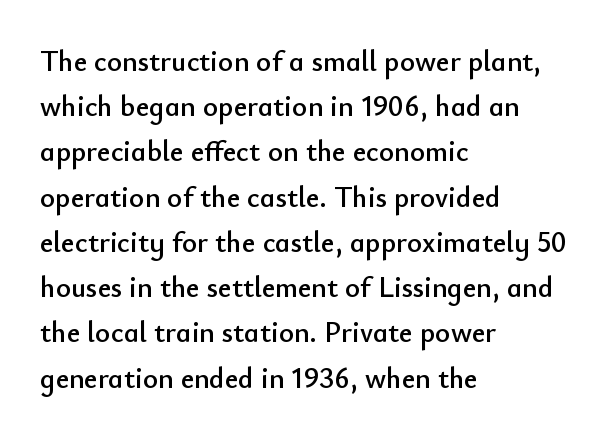
Q: Is the text italic (slanted)? A: No, it is upright.
Q: Is the typeface a serif or a sans-serif typeface? A: Sans-serif.
Q: Is the text underlined? A: No.
Q: How is the paragraph aligned? A: Left-aligned.
Q: Is the spacing between letters normal or unusually wide? A: Normal.
Q: Is the spacing between lines tight, normal or loose? A: Normal.
Q: Width (condensed, normal, or wide)? A: Normal.
Q: Stroke contrast? A: Low.
Q: x-height? A: Small.
Q: Monospaced? A: No.
